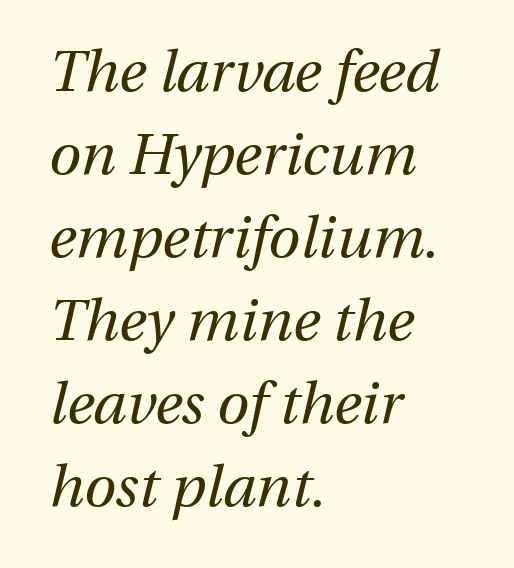
{"italic": "yes", "lean": "right", "slant_degrees": 13, "bold": "no", "weight": "regular", "width": "normal", "stroke_contrast": "medium", "x_height": "medium", "monospaced": "no", "underline": "no", "align": "left", "line_spacing": "normal", "line_spacing_ratio": 1.43, "letter_spacing": "normal", "letter_spacing_em": 0.0, "glyph_px": 58}
